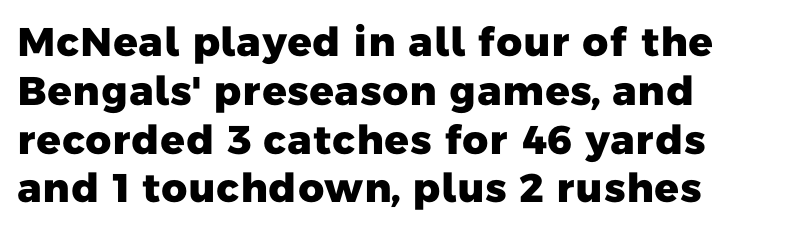
Q: Is the text bold? A: Yes.
Q: Is the typeface a serif or a sans-serif typeface? A: Sans-serif.
Q: Is the text underlined? A: No.
Q: How is the paragraph aligned? A: Left-aligned.
Q: Is the spacing between letters normal or unusually wide? A: Normal.
Q: Width (condensed, normal, or wide)? A: Normal.
Q: Stroke contrast? A: Low.
Q: x-height? A: Medium.
Q: Monospaced? A: No.
